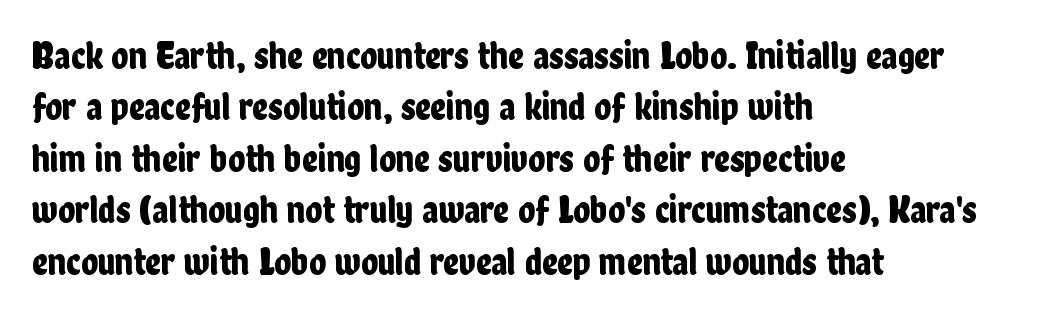
Look at the bottom of the vertical strokes: they stop flat, with no serifs. A typesetter would mark this as roman, not italic. The face used here is proportionally spaced, like ordinary book or web type. A classic flush-left, rag-right setting is used for this passage. Caption: standard tracking, unaltered.
